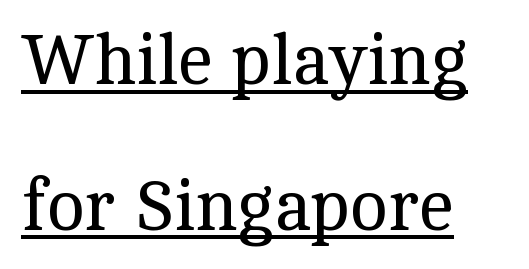
{"serif": "yes", "italic": "no", "bold": "no", "weight": "regular", "width": "normal", "x_height": "medium", "monospaced": "no", "underline": "yes", "align": "left", "line_spacing": "loose", "line_spacing_ratio": 2.05, "letter_spacing": "normal", "letter_spacing_em": 0.0, "glyph_px": 71}
